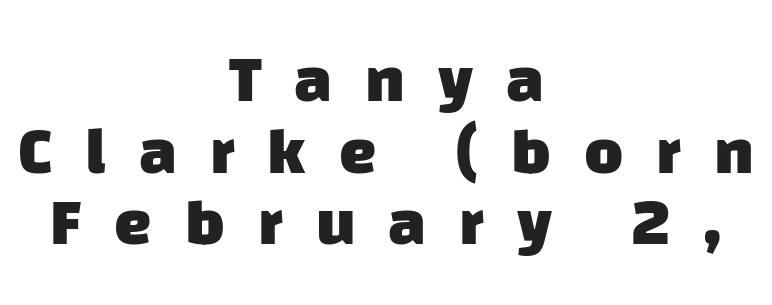
{"serif": "no", "bold": "yes", "weight": "heavy", "width": "normal", "stroke_contrast": "low", "x_height": "large", "monospaced": "no", "underline": "no", "align": "center", "line_spacing": "tight", "line_spacing_ratio": 1.07, "letter_spacing": "wide", "letter_spacing_em": 0.49, "glyph_px": 67}
